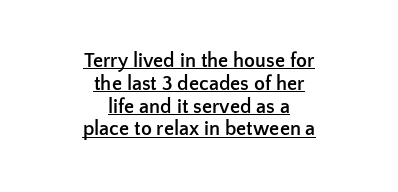
The rendering uses the underline text-decoration. No extra tracking has been applied to these lines. Alignment: centered. These words are printed bold, with thick strokes throughout. This is the regular roman posture of the typeface.
